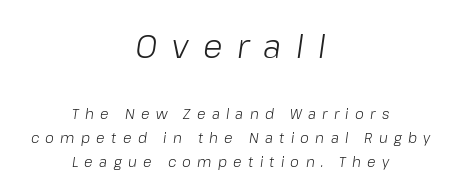
The image shows 32 px light type, italic (leaning right); set centered, line spacing 1.72x, unusually wide letter spacing (+0.45 em), not underlined; the first (top) block is 2.29x larger; low stroke contrast and a medium x-height.
